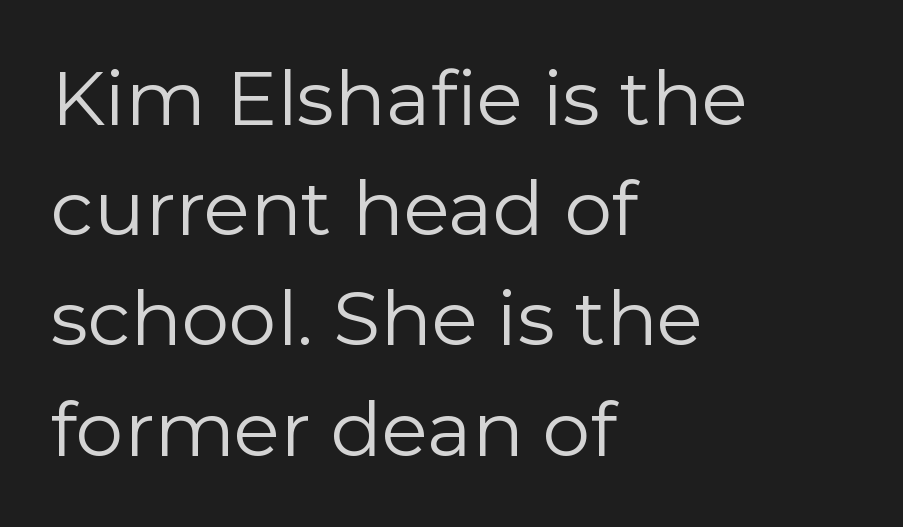
The image shows 76 px regular-weight sans-serif type, upright; set left-aligned, normal line spacing (1.45x), normal letter spacing, not underlined; low stroke contrast and a medium x-height.
